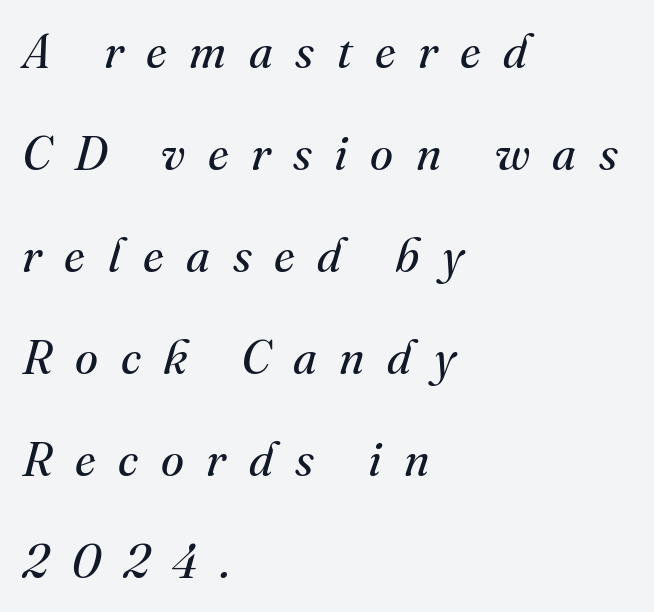
The image shows 47 px regular-weight serif type, italic (leaning right); set left-aligned, loose line spacing (2.17x), unusually wide letter spacing (+0.48 em), not underlined; medium stroke contrast and a small x-height.
